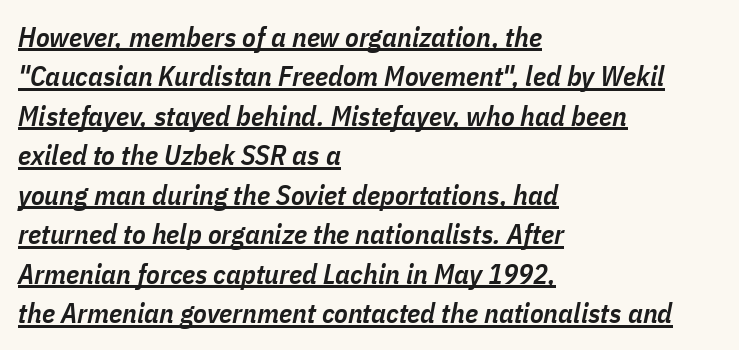
{"italic": "yes", "lean": "right", "slant_degrees": 11, "bold": "semi", "weight": "semibold", "width": "condensed", "stroke_contrast": "low", "x_height": "medium", "monospaced": "no", "underline": "yes", "align": "left", "line_spacing": "normal", "line_spacing_ratio": 1.41, "letter_spacing": "normal", "letter_spacing_em": 0.0, "glyph_px": 28}
